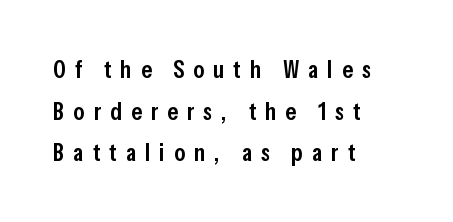
In CSS terms this would be text-align: left. Observe the wide spacing: letters keep a clear distance from each other. The rows are spaced the way most documents space them. Decoration check: the copy has no underline. Moderately thickened strokes mark this as semibold type.
